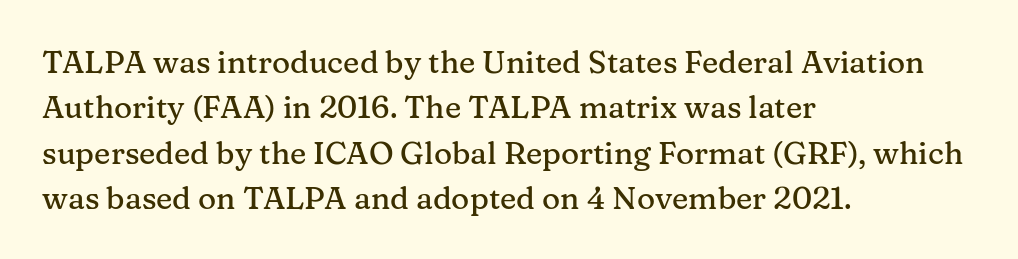
Letter spacing: default. Visually the block forms a straight wall on the left and a jagged coastline on the right. The rows are spaced the way most documents space them. Designer's note — italics off, roman on. Each row of text sits above clean, open space.
